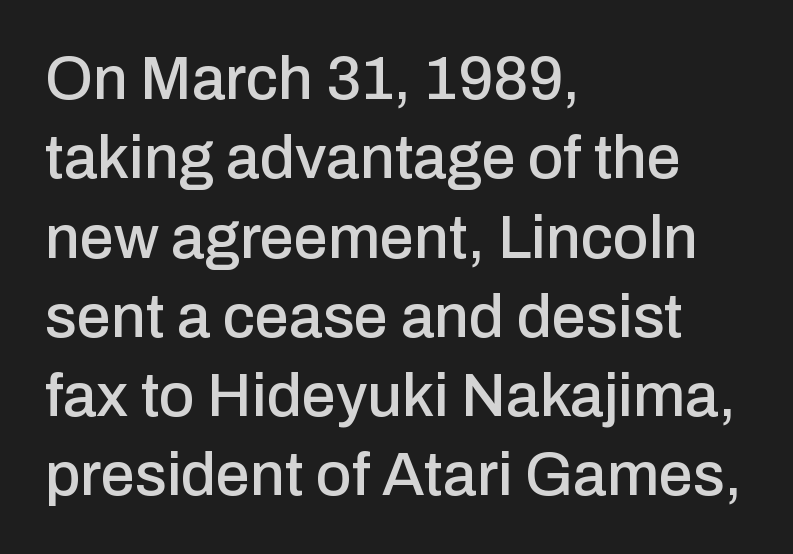
Q: Is the text italic (slanted)? A: No, it is upright.
Q: Is the typeface a serif or a sans-serif typeface? A: Sans-serif.
Q: Is the text underlined? A: No.
Q: How is the paragraph aligned? A: Left-aligned.
Q: Is the spacing between letters normal or unusually wide? A: Normal.
Q: Is the spacing between lines tight, normal or loose? A: Normal.
Q: Width (condensed, normal, or wide)? A: Normal.
Q: Stroke contrast? A: Low.
Q: x-height? A: Medium.
Q: Monospaced? A: No.
